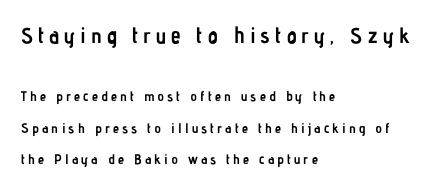
Q: Is the text bold? A: Yes.
Q: Is the text italic (slanted)? A: No, it is upright.
Q: Is the text underlined? A: No.
Q: How is the paragraph aligned? A: Left-aligned.
Q: Is the spacing between letters normal or unusually wide? A: Unusually wide.
Q: Is the spacing between lines tight, normal or loose? A: Loose.
Q: Which block of text is set in a larger size, the first (top) or the second (bottom)? A: The first (top) one.
